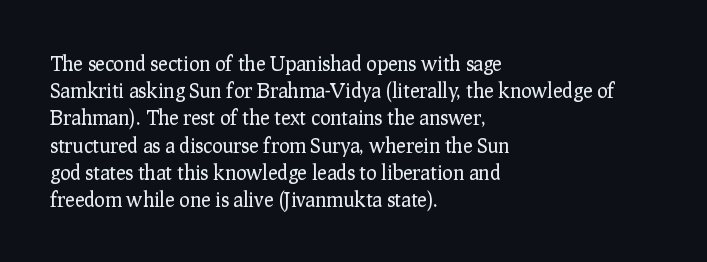
The text block is weighted toward the left margin, trailing off unevenly rightward. Summary of vertical rhythm: regular, with standard interline spacing. Spacing between characters is what you'd get straight out of the box. The letterforms sit at book weight or below.
